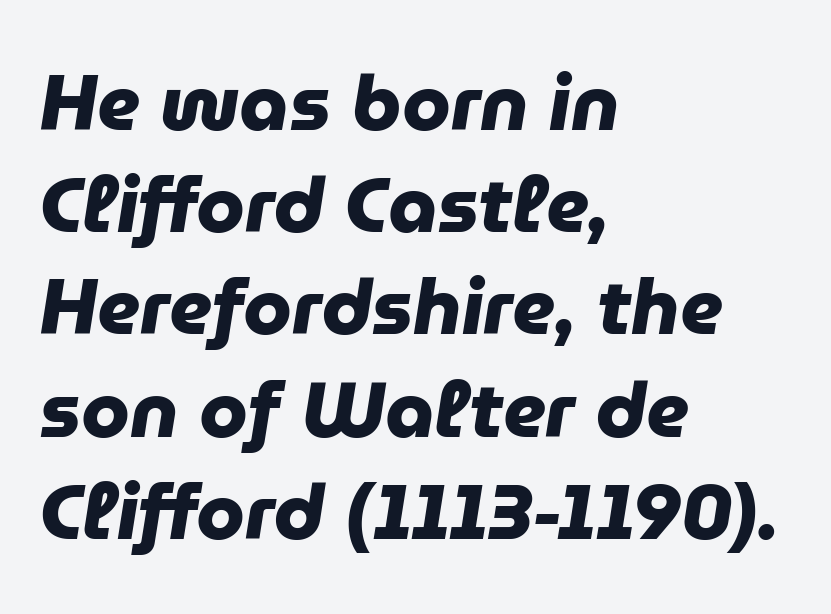
Short note: letters normally spaced. Are there feet on the stems? There aren't — it's a sans. Spacing verdict: proportional, widths tailored to each character. Look at the stroke-to-counter ratio: heavy, a bold. Regarding leading, the lines here are spaced in the standard way.
